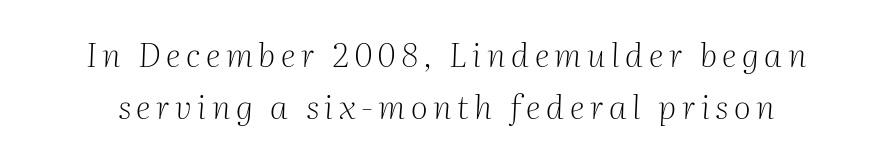
{"serif": "yes", "italic": "yes", "lean": "right", "slant_degrees": 2, "bold": "no", "weight": "light", "width": "normal", "stroke_contrast": "medium", "x_height": "medium", "monospaced": "no", "underline": "no", "line_spacing": "normal", "line_spacing_ratio": 1.59, "glyph_px": 33}
